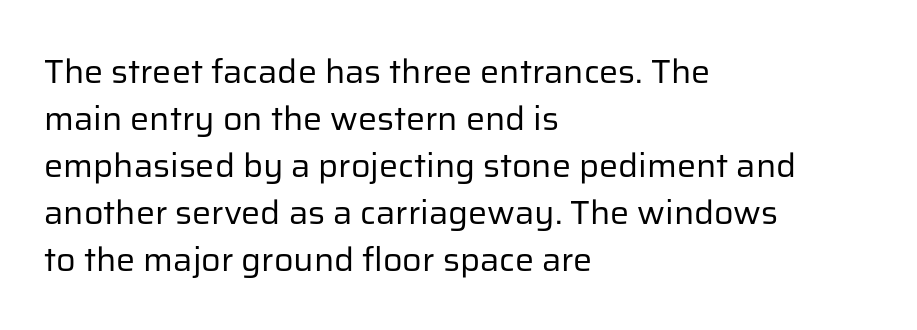
{"serif": "no", "italic": "no", "bold": "no", "weight": "regular", "width": "normal", "stroke_contrast": "low", "x_height": "medium", "monospaced": "no", "underline": "no", "align": "left", "line_spacing": "normal", "line_spacing_ratio": 1.38, "letter_spacing": "normal", "letter_spacing_em": 0.0, "glyph_px": 34}
